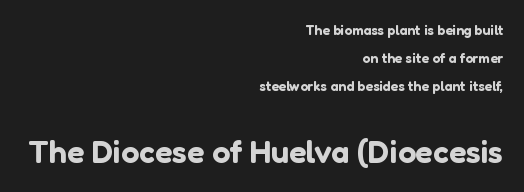
The specimen reads as upright at a glance. The rendering keeps characters at their native spacing. The rag falls on the left side of this text block. Block two is the big one; block one sits smaller above it.
